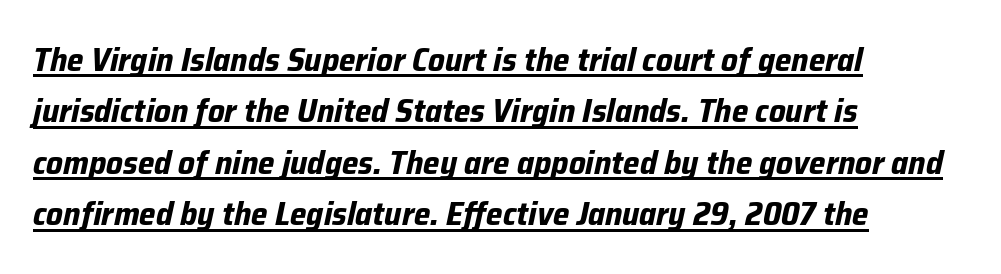
Q: Is the text bold? A: Yes.
Q: Is the text italic (slanted)? A: Yes, it leans right by about 12 degrees.
Q: Is the text underlined? A: Yes.
Q: How is the paragraph aligned? A: Left-aligned.
Q: Is the spacing between letters normal or unusually wide? A: Normal.
Q: Is the spacing between lines tight, normal or loose? A: Normal.
Q: Width (condensed, normal, or wide)? A: Normal.
Q: Stroke contrast? A: Low.
Q: x-height? A: Medium.
Q: Monospaced? A: No.
